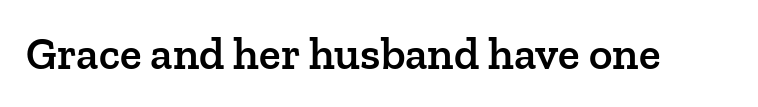
{"serif": "yes", "italic": "no", "bold": "semi", "weight": "semibold", "width": "normal", "stroke_contrast": "low", "x_height": "medium", "monospaced": "no", "underline": "no", "letter_spacing": "normal", "letter_spacing_em": 0.0, "glyph_px": 45}
